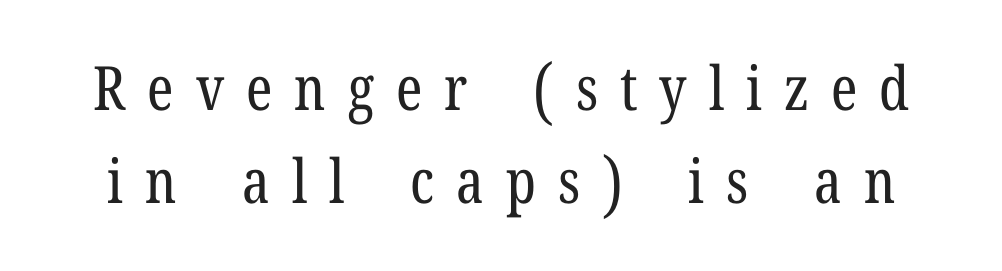
The image shows 61 px regular-weight, condensed serif type, upright; set normal line spacing (1.52x), unusually wide letter spacing (+0.36 em), not underlined; low stroke contrast and a medium x-height.
